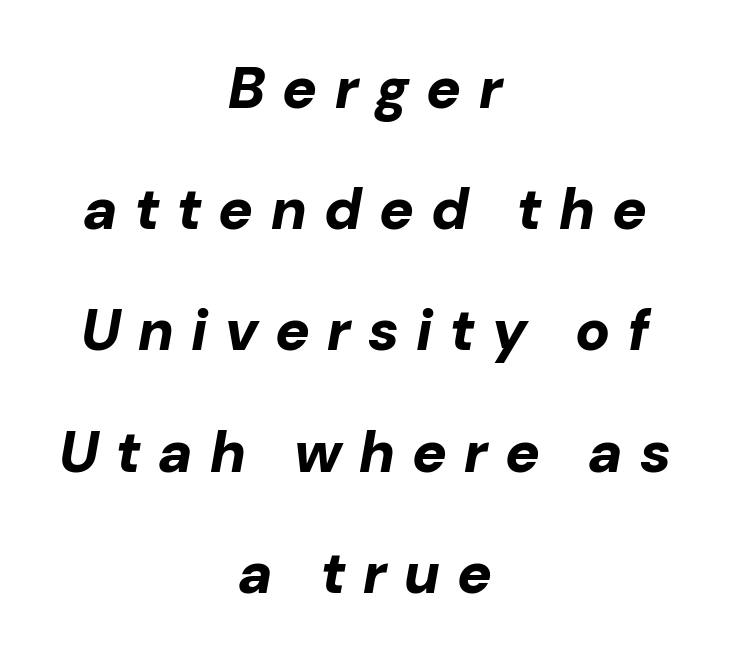
{"italic": "yes", "lean": "right", "slant_degrees": 10, "bold": "yes", "weight": "bold", "width": "normal", "stroke_contrast": "low", "x_height": "medium", "monospaced": "no", "underline": "no", "align": "center", "line_spacing": "loose", "line_spacing_ratio": 2.09, "letter_spacing": "wide", "letter_spacing_em": 0.3, "glyph_px": 58}
